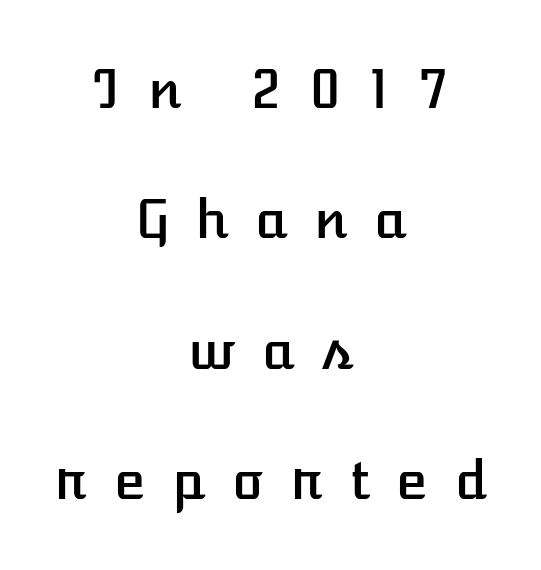
Q: Is the text italic (slanted)? A: No, it is upright.
Q: Is the text underlined? A: No.
Q: How is the paragraph aligned? A: Centered.
Q: Is the spacing between letters normal or unusually wide? A: Unusually wide.
Q: Is the spacing between lines tight, normal or loose? A: Loose.
Q: Width (condensed, normal, or wide)? A: Normal.
Q: Stroke contrast? A: Low.
Q: x-height? A: Medium.
Q: Monospaced? A: No.
